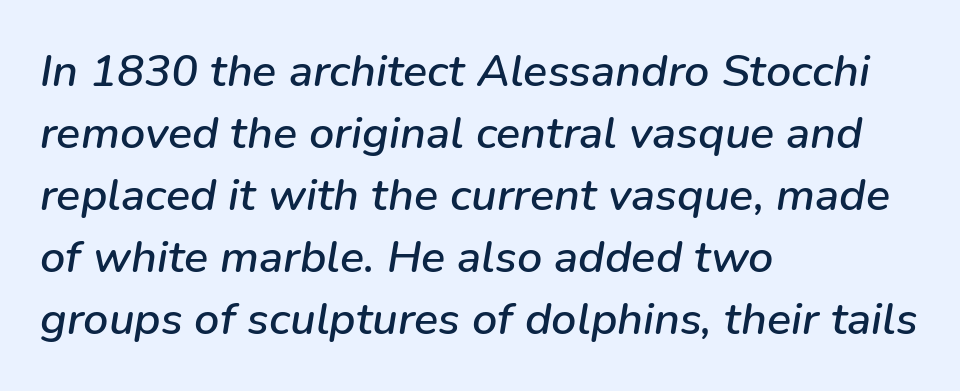
Q: Is the text italic (slanted)? A: Yes, it leans right by about 9 degrees.
Q: Is the text underlined? A: No.
Q: How is the paragraph aligned? A: Left-aligned.
Q: Is the spacing between letters normal or unusually wide? A: Normal.
Q: Is the spacing between lines tight, normal or loose? A: Normal.
Q: Width (condensed, normal, or wide)? A: Normal.
Q: Stroke contrast? A: Low.
Q: x-height? A: Medium.
Q: Monospaced? A: No.
